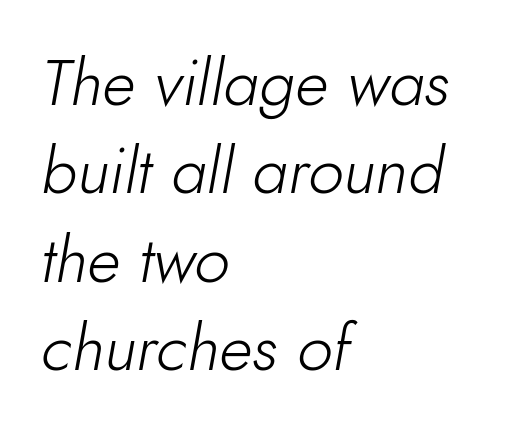
These lines are rendered in a variable-pitch font. Italic? Definitely — the glyphs are oblique. Any mark beneath the type? The region is blank. A student would call this left alignment; a typographer would say flush left, rag right. A typesetter would call this zero additional tracking.
